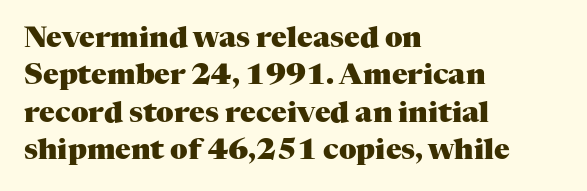
{"serif": "yes", "italic": "no", "bold": "yes", "weight": "heavy", "width": "normal", "stroke_contrast": "medium", "x_height": "medium", "monospaced": "no", "underline": "no", "align": "left", "line_spacing": "normal", "line_spacing_ratio": 1.29, "letter_spacing": "normal", "letter_spacing_em": 0.0, "glyph_px": 29}
